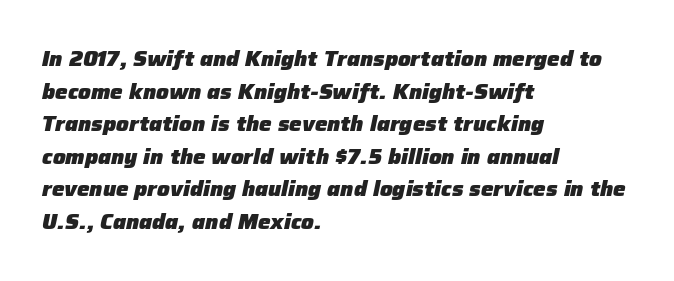
Q: Is the text bold? A: Yes.
Q: Is the text italic (slanted)? A: Yes, it leans right by about 12 degrees.
Q: Is the text underlined? A: No.
Q: How is the paragraph aligned? A: Left-aligned.
Q: Is the spacing between letters normal or unusually wide? A: Normal.
Q: Is the spacing between lines tight, normal or loose? A: Normal.
